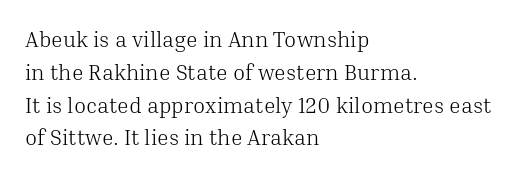
{"italic": "no", "bold": "no", "underline": "no", "align": "left", "line_spacing": "normal", "line_spacing_ratio": 1.49, "letter_spacing": "normal", "letter_spacing_em": 0.0, "glyph_px": 22}
